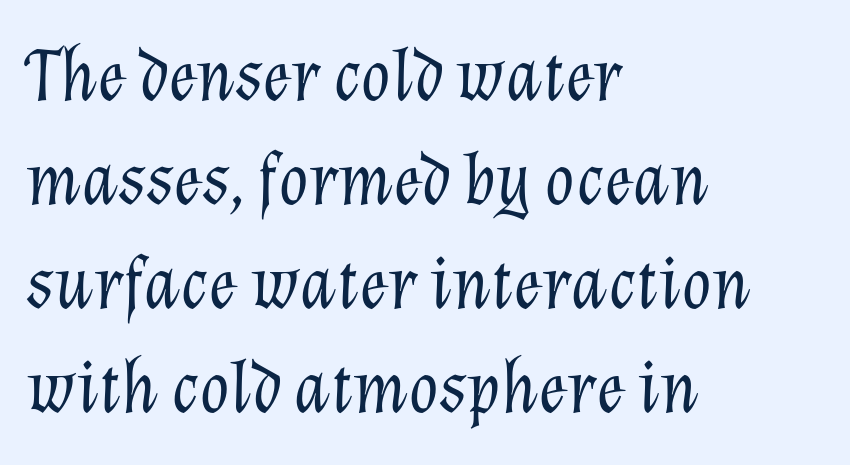
Q: Is the text bold? A: No.
Q: Is the text italic (slanted)? A: Yes, it leans right by about 12 degrees.
Q: Is the text underlined? A: No.
Q: How is the paragraph aligned? A: Left-aligned.
Q: Is the spacing between letters normal or unusually wide? A: Normal.
Q: Is the spacing between lines tight, normal or loose? A: Normal.
Q: Width (condensed, normal, or wide)? A: Normal.
Q: Stroke contrast? A: Low.
Q: x-height? A: Medium.
Q: Monospaced? A: No.
